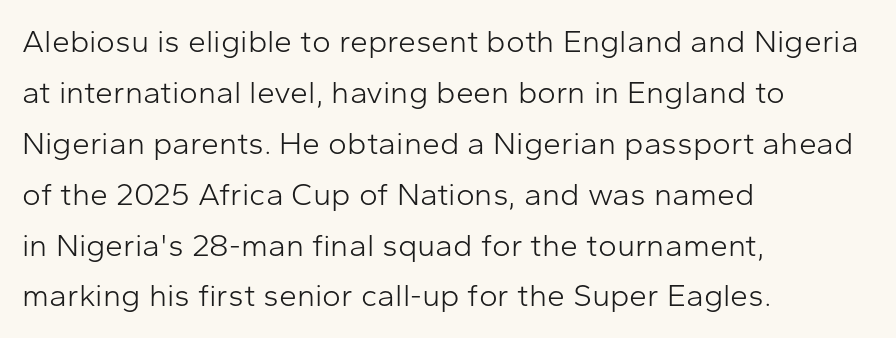
{"serif": "no", "italic": "no", "bold": "no", "weight": "light", "width": "normal", "stroke_contrast": "low", "x_height": "medium", "monospaced": "no", "underline": "no", "align": "left", "line_spacing": "normal", "line_spacing_ratio": 1.59, "letter_spacing": "normal", "letter_spacing_em": 0.0, "glyph_px": 32}
